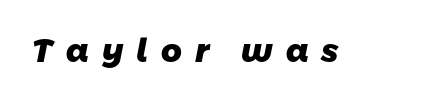
The image shows 32 px heavy sans-serif type; set unusually wide letter spacing (+0.4 em), not underlined; low stroke contrast and a medium x-height.
